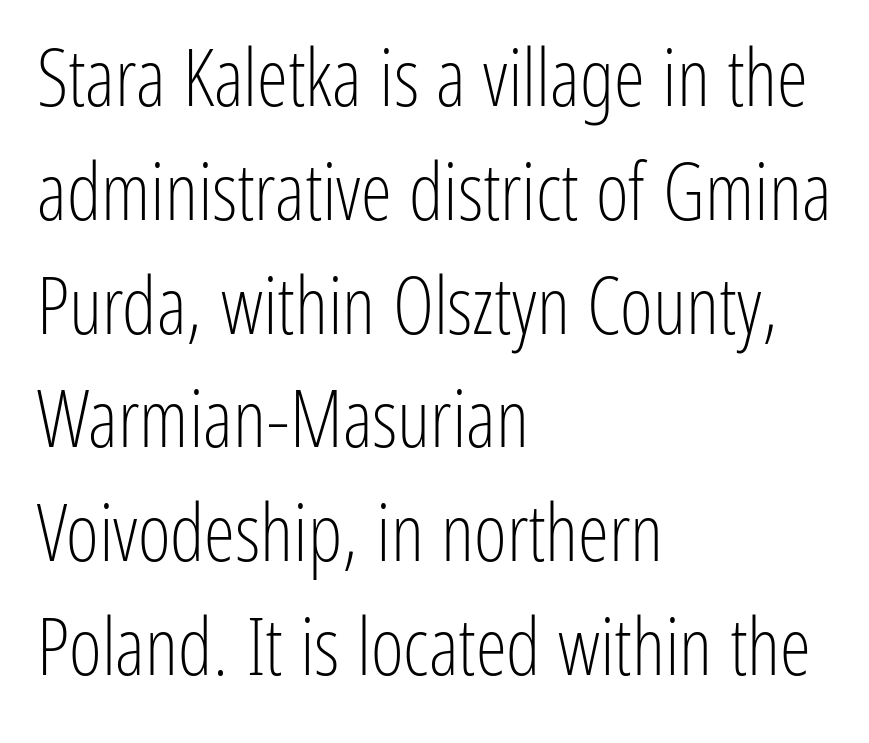
Heaviness? Minimal to ordinary, like unemphasized prose. You could not count columns in this text — the font is proportionally spaced. The rendering anchors every line to the left-hand side. This rendering employs a face without finishing strokes, i.e., a sans-serif. The area under the type is left untouched. Upright lettering throughout.
